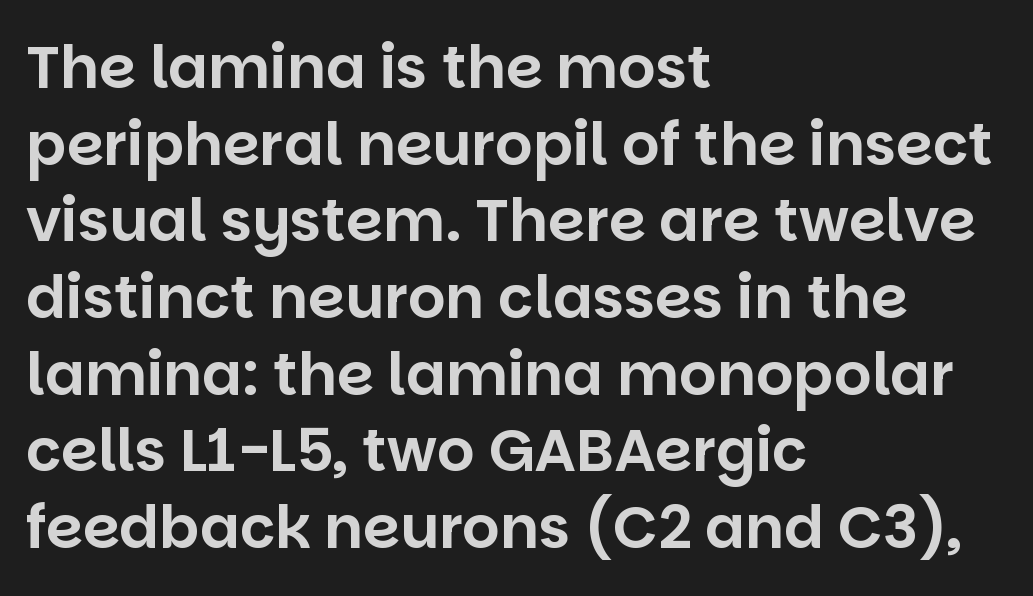
{"serif": "no", "italic": "no", "width": "normal", "stroke_contrast": "low", "x_height": "large", "monospaced": "no", "underline": "no", "align": "left", "line_spacing": "normal", "line_spacing_ratio": 1.3, "letter_spacing": "normal", "letter_spacing_em": 0.0, "glyph_px": 59}
